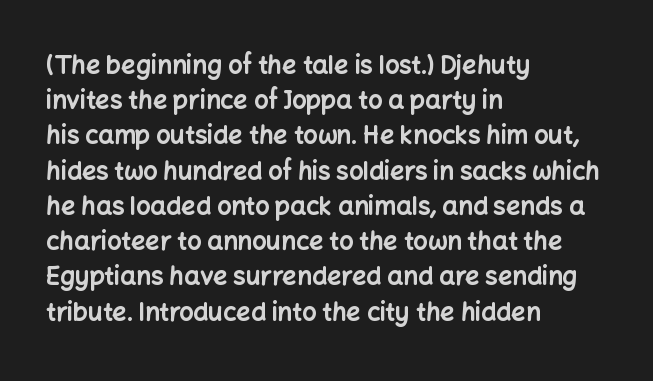
Here the glyphs are tracked normally, forming tight word shapes. Posture: upright roman. Plain, unruled lines of type. Leading matches the norm, producing a regular column.
